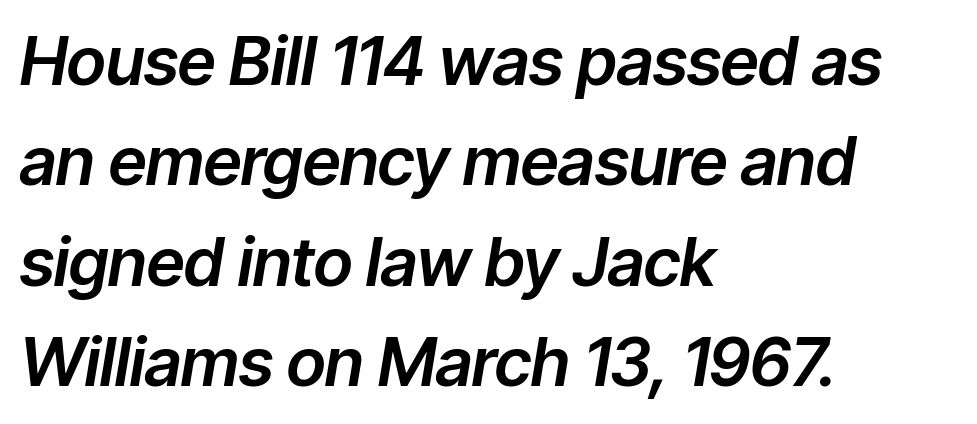
The letters sit at their default tracking, neither squeezed nor spread. Quick note: interline space is typical. Here the designer chose a conventional face with non-uniform glyph widths. Rule under the text: the space is simply empty.
